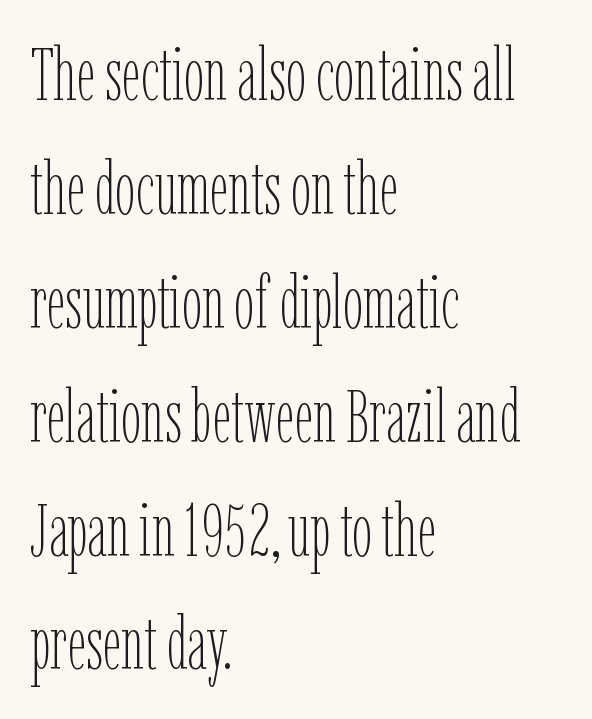
{"italic": "no", "bold": "no", "weight": "thin", "width": "condensed", "stroke_contrast": "low", "x_height": "medium", "monospaced": "no", "underline": "no", "align": "left", "line_spacing": "normal", "line_spacing_ratio": 1.56, "letter_spacing": "normal", "letter_spacing_em": 0.0, "glyph_px": 73}
